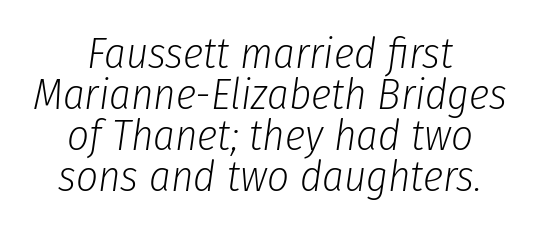
Q: Is the text bold? A: No.
Q: Is the text italic (slanted)? A: Yes, it leans right by about 8 degrees.
Q: Is the text underlined? A: No.
Q: How is the paragraph aligned? A: Centered.
Q: Is the spacing between letters normal or unusually wide? A: Normal.
Q: Is the spacing between lines tight, normal or loose? A: Tight.
Q: Width (condensed, normal, or wide)? A: Condensed.
Q: Stroke contrast? A: Low.
Q: x-height? A: Medium.
Q: Monospaced? A: No.
